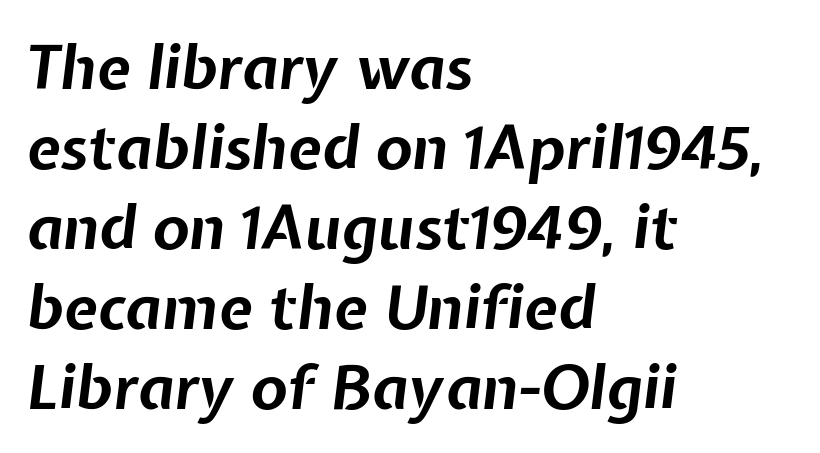
The tracking reads as untouched default to a designer's eye. The whole block is typeset with a tilt. Beneath every word, the page is bare. Is there much room between lines? A standard amount, neither cramped nor airy.
